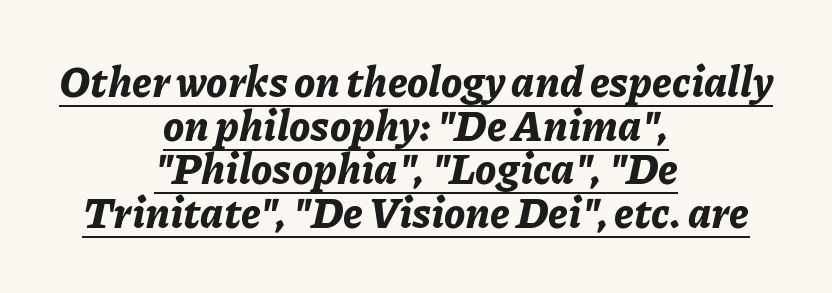
{"italic": "yes", "lean": "right", "slant_degrees": 11, "bold": "yes", "weight": "bold", "width": "normal", "stroke_contrast": "low", "x_height": "medium", "monospaced": "no", "underline": "yes", "align": "center", "line_spacing": "tight", "line_spacing_ratio": 1.04, "letter_spacing": "normal", "letter_spacing_em": 0.0, "glyph_px": 42}
